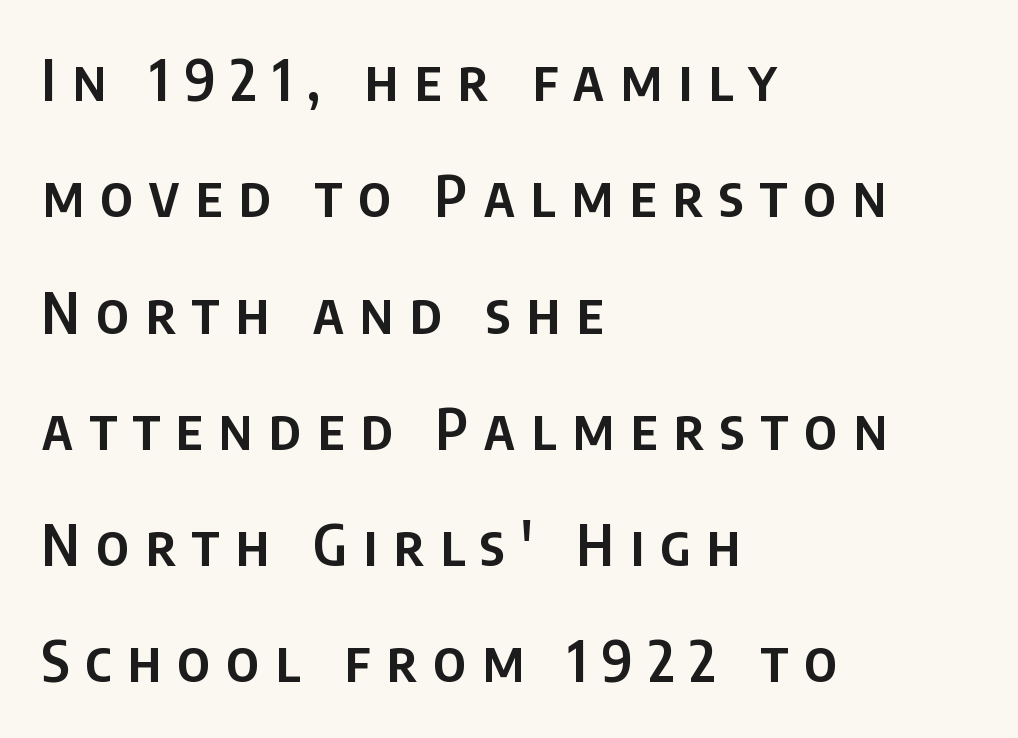
Q: Is the text bold? A: Semi-bold.
Q: Is the text italic (slanted)? A: No, it is upright.
Q: Is the typeface a serif or a sans-serif typeface? A: Sans-serif.
Q: Is the text underlined? A: No.
Q: How is the paragraph aligned? A: Left-aligned.
Q: Is the spacing between letters normal or unusually wide? A: Unusually wide.
Q: Is the spacing between lines tight, normal or loose? A: Loose.
Q: Width (condensed, normal, or wide)? A: Condensed.
Q: Stroke contrast? A: Low.
Q: x-height? A: Large.
Q: Monospaced? A: No.
